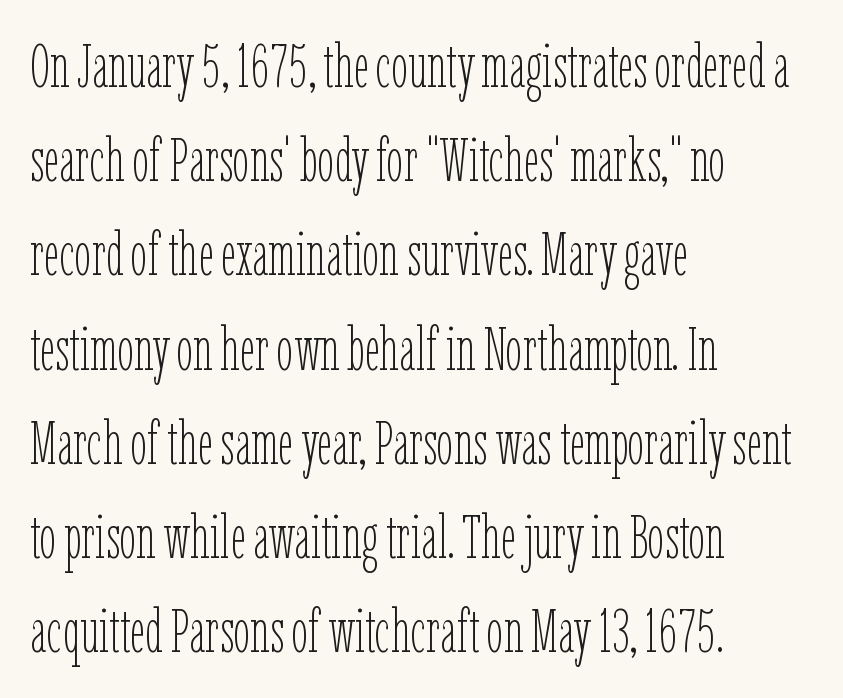
Stems here are at most as thick as an everyday book face. This rendering uses left alignment, leaving the right contour irregular. When letters stand straight like this, we call the style roman or upright. Note the varied advance widths — an 'i' is clearly narrower than an 'm'. Letters rest on an invisible, unmarked baseline.
